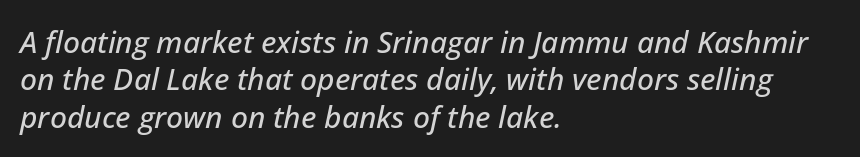
Q: Is the text italic (slanted)? A: Yes, it leans right by about 12 degrees.
Q: Is the text underlined? A: No.
Q: How is the paragraph aligned? A: Left-aligned.
Q: Is the spacing between letters normal or unusually wide? A: Normal.
Q: Is the spacing between lines tight, normal or loose? A: Normal.
Q: Width (condensed, normal, or wide)? A: Normal.
Q: Stroke contrast? A: Low.
Q: x-height? A: Medium.
Q: Monospaced? A: No.
